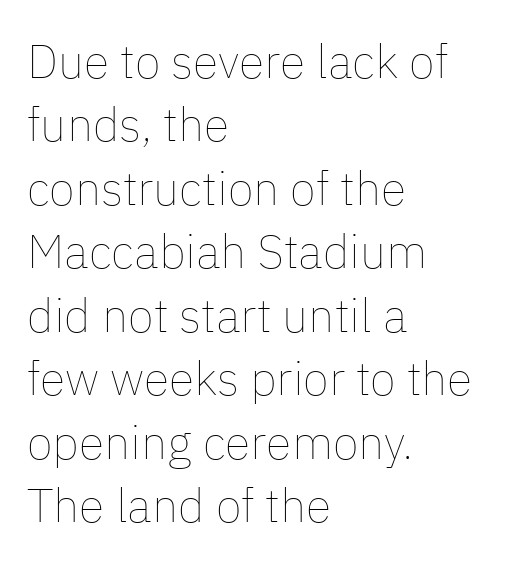
Q: Is the text bold? A: No.
Q: Is the text italic (slanted)? A: No, it is upright.
Q: Is the text underlined? A: No.
Q: How is the paragraph aligned? A: Left-aligned.
Q: Is the spacing between letters normal or unusually wide? A: Normal.
Q: Is the spacing between lines tight, normal or loose? A: Normal.
Q: Width (condensed, normal, or wide)? A: Normal.
Q: Stroke contrast? A: Low.
Q: x-height? A: Medium.
Q: Monospaced? A: No.
